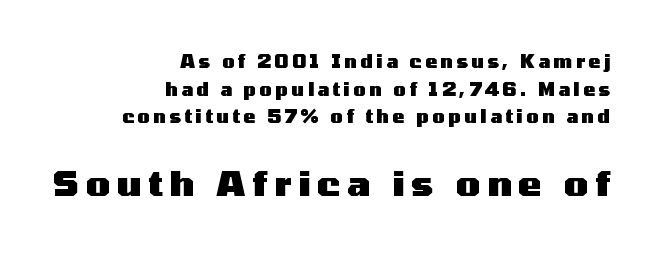
Q: Is the text bold? A: Yes.
Q: Is the text italic (slanted)? A: No, it is upright.
Q: Is the typeface a serif or a sans-serif typeface? A: Sans-serif.
Q: Is the text underlined? A: No.
Q: How is the paragraph aligned? A: Right-aligned.
Q: Is the spacing between lines tight, normal or loose? A: Normal.
Q: Which block of text is set in a larger size, the first (top) or the second (bottom)? A: The second (bottom) one.
Q: Width (condensed, normal, or wide)? A: Wide.
Q: Stroke contrast? A: Medium.
Q: x-height? A: Medium.
Q: Monospaced? A: No.
